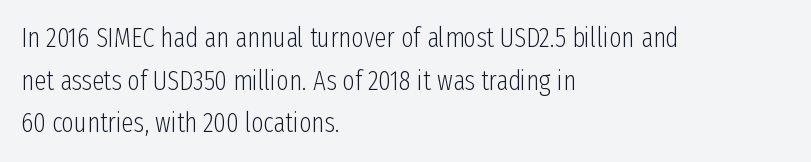
Q: Is the text bold? A: No.
Q: Is the text italic (slanted)? A: No, it is upright.
Q: Is the text underlined? A: No.
Q: How is the paragraph aligned? A: Left-aligned.
Q: Is the spacing between letters normal or unusually wide? A: Normal.
Q: Is the spacing between lines tight, normal or loose? A: Normal.
